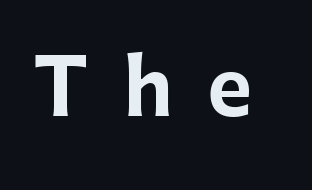
{"serif": "no", "italic": "no", "bold": "yes", "weight": "bold", "width": "normal", "stroke_contrast": "low", "x_height": "medium", "monospaced": "no", "underline": "no", "letter_spacing": "wide", "letter_spacing_em": 0.45, "glyph_px": 77}
